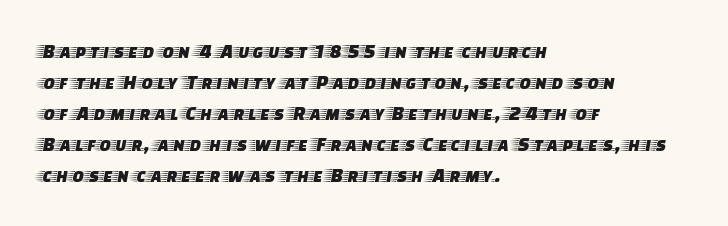
Q: Is the text italic (slanted)? A: Yes.
Q: Is the text underlined? A: No.
Q: How is the paragraph aligned? A: Left-aligned.
Q: Is the spacing between letters normal or unusually wide? A: Normal.
Q: Is the spacing between lines tight, normal or loose? A: Normal.
